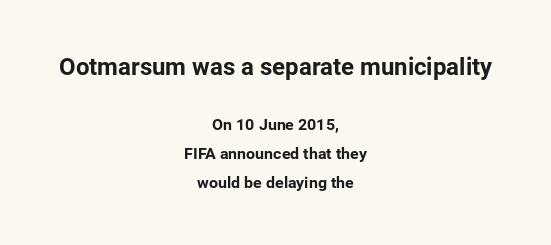
{"italic": "no", "bold": "yes", "underline": "no", "align": "center", "line_spacing_ratio": 1.82, "letter_spacing": "normal", "letter_spacing_em": 0.0, "larger_block": "first", "size_ratio": 1.5, "glyph_px": 24}
